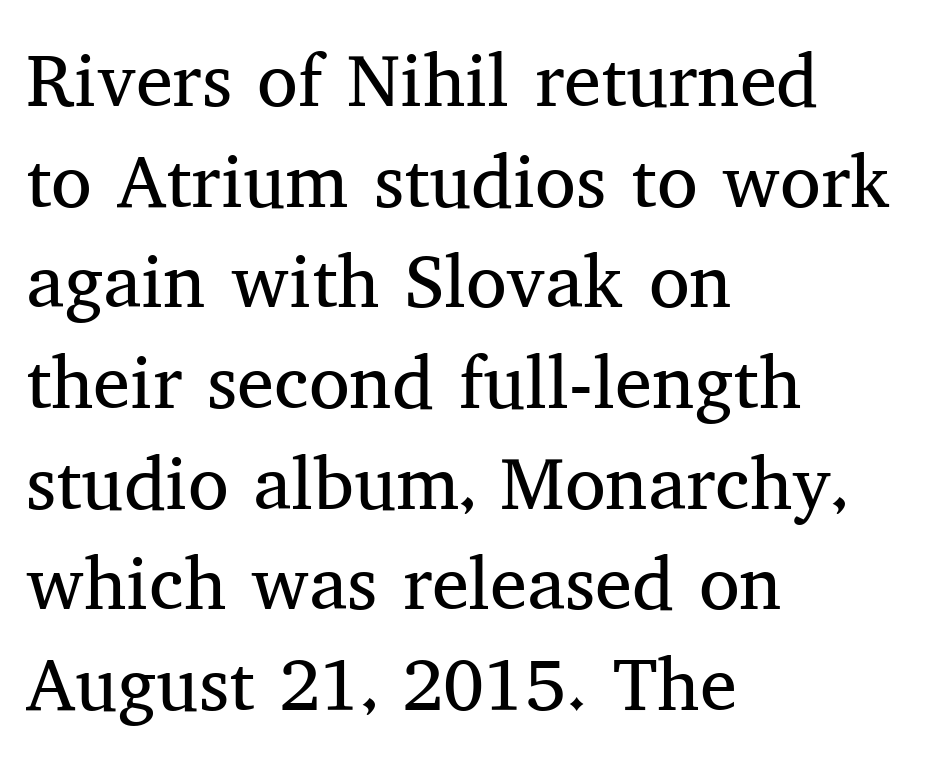
{"serif": "yes", "italic": "no", "bold": "no", "weight": "regular", "width": "normal", "stroke_contrast": "medium", "x_height": "medium", "monospaced": "no", "underline": "no", "align": "left", "line_spacing": "normal", "line_spacing_ratio": 1.36, "letter_spacing": "normal", "letter_spacing_em": 0.0, "glyph_px": 74}
